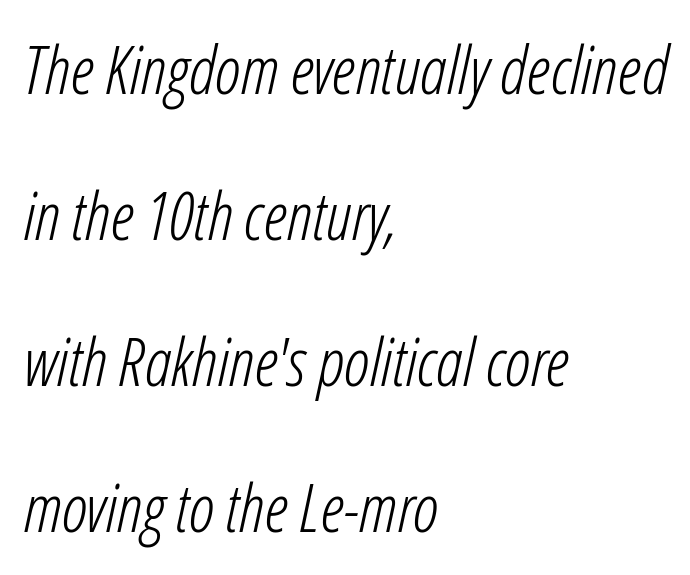
The image shows 67 px light, condensed type, italic (leaning right); set left-aligned, loose line spacing (2.18x), normal letter spacing, not underlined; low stroke contrast and a medium x-height.
